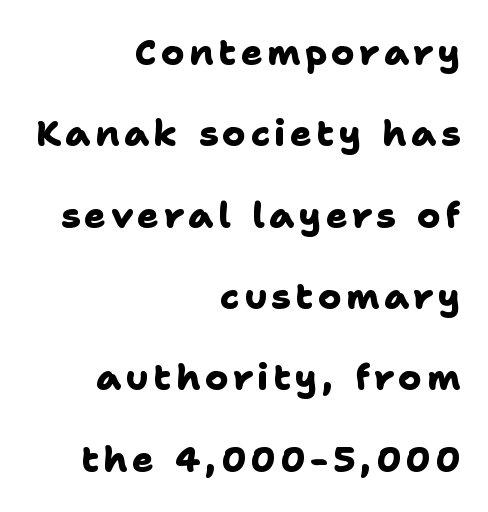
The image shows 36 px heavy sans-serif type; set right-aligned, loose line spacing (2.26x), not underlined; low stroke contrast and a medium x-height.
